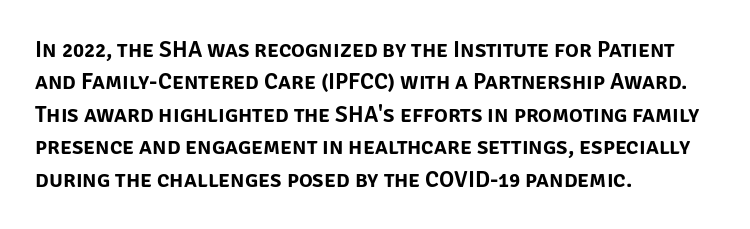
Q: Is the text italic (slanted)? A: No, it is upright.
Q: Is the text underlined? A: No.
Q: How is the paragraph aligned? A: Left-aligned.
Q: Is the spacing between letters normal or unusually wide? A: Normal.
Q: Is the spacing between lines tight, normal or loose? A: Normal.
